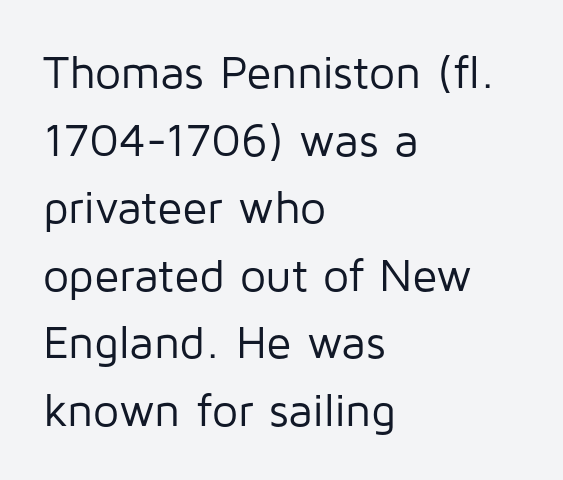
Unmarked baselines from the first word to the last. These lines are rendered in a variable-pitch font. If you drew a ruler down the left edge, every line would touch it. Stem width sits at or under what a default text font uses.
